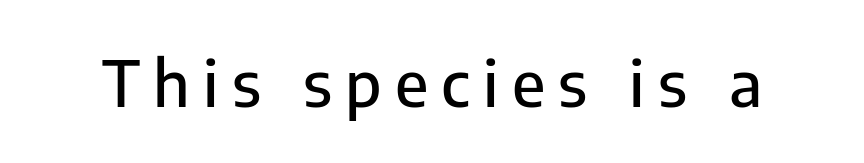
{"serif": "no", "italic": "no", "width": "normal", "stroke_contrast": "low", "x_height": "medium", "monospaced": "no", "underline": "no", "letter_spacing": "wide", "letter_spacing_em": 0.21, "glyph_px": 63}
